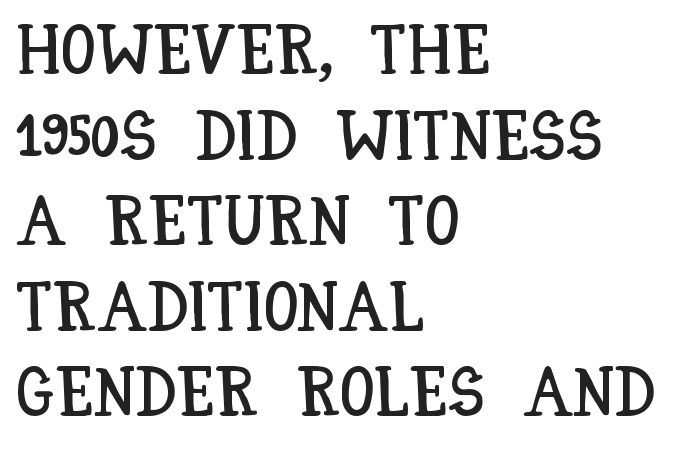
This rendering leaves character spacing at its baseline value. The paragraph shown leans on its left margin. Check the space under the baseline: it is left empty. A typesetter would call this proportional, since set widths differ per character. Upright lettering throughout.
